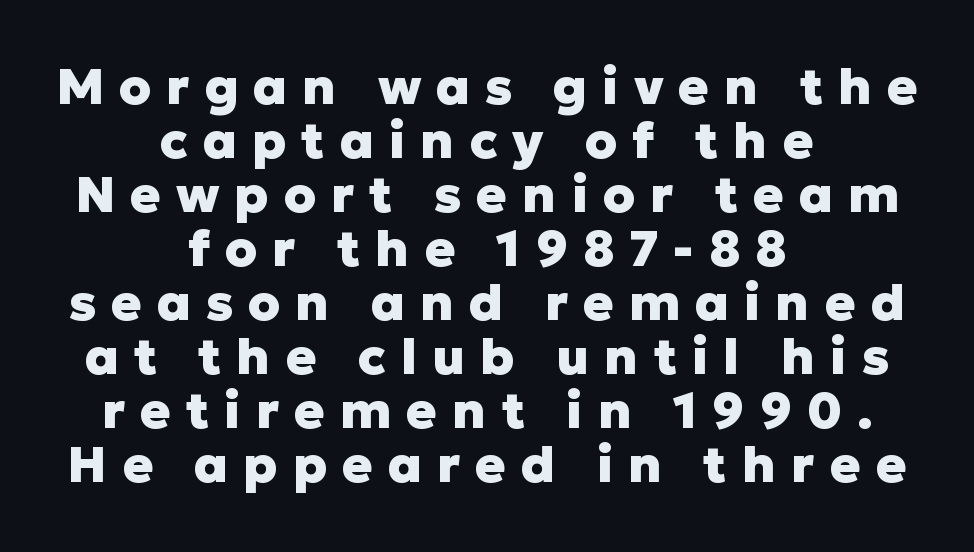
The image shows 51 px heavy sans-serif type, upright; set centered, tight line spacing (1.06x), unusually wide letter spacing (+0.29 em), not underlined; low stroke contrast and a medium x-height.
